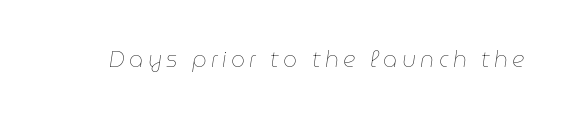
Q: Is the text bold? A: No.
Q: Is the text italic (slanted)? A: Yes, it leans right by about 9 degrees.
Q: Is the text underlined? A: No.
Q: Is the spacing between letters normal or unusually wide? A: Unusually wide.
